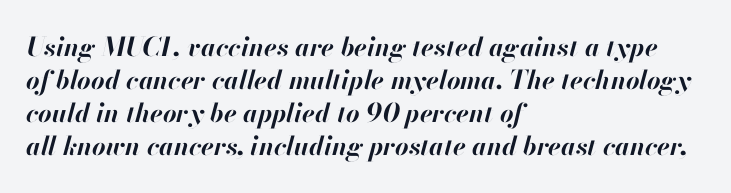
{"italic": "yes", "lean": "right", "slant_degrees": 13, "bold": "yes", "underline": "no", "align": "left", "line_spacing": "normal", "line_spacing_ratio": 1.27, "letter_spacing": "normal", "letter_spacing_em": 0.0, "glyph_px": 26}
